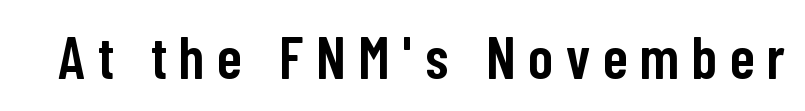
The type is letterspaced generously, with wide tracking. Its strokes are somewhat broadened, the hallmark of semibold type. Descender tails drop into unmarked territory. Classification — sans serif.
